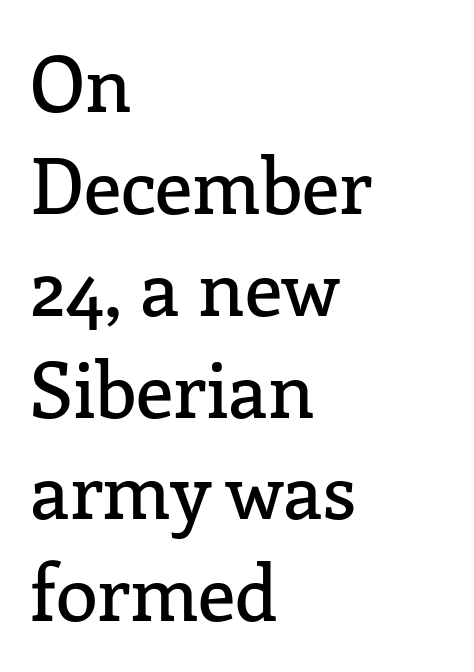
The image shows 76 px serif type, upright; set left-aligned, normal line spacing (1.34x), normal letter spacing, not underlined; low stroke contrast and a medium x-height.
